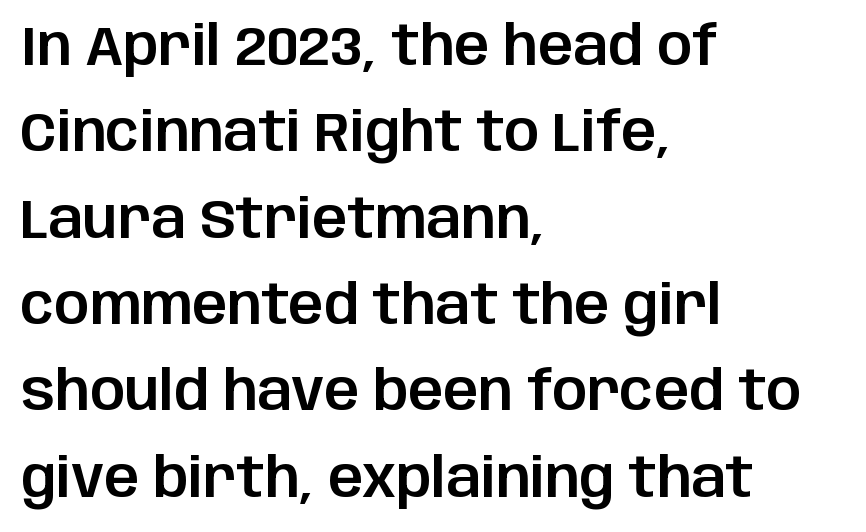
Check the space under the baseline: it is left empty. The letters carry no serifs — their stems end cleanly without finishing strokes. Default kerning and tracking; the words read as compact shapes. The ragged edge is on the right, which tells us the setting is flush left. The letters advance in unequal steps, a hallmark of proportional type.
